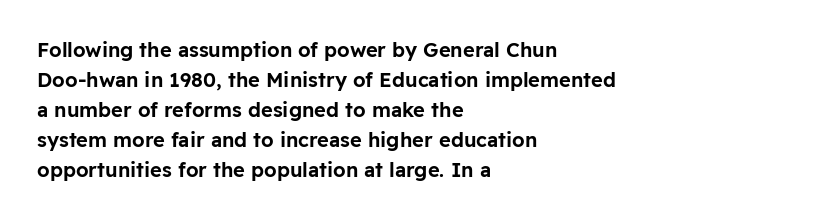
The image shows 20 px text type, upright; set left-aligned, normal line spacing (1.5x), normal letter spacing, not underlined.
